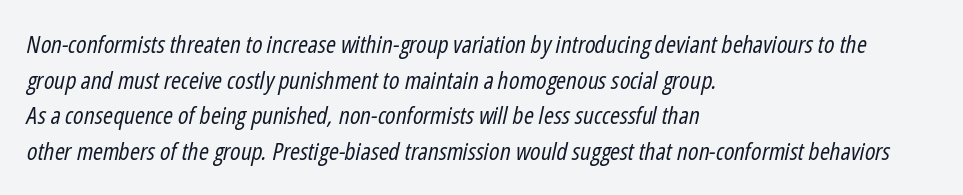
Q: Is the text bold? A: No.
Q: Is the text italic (slanted)? A: Yes, it leans right by about 12 degrees.
Q: Is the text underlined? A: No.
Q: How is the paragraph aligned? A: Left-aligned.
Q: Is the spacing between letters normal or unusually wide? A: Normal.
Q: Is the spacing between lines tight, normal or loose? A: Normal.
